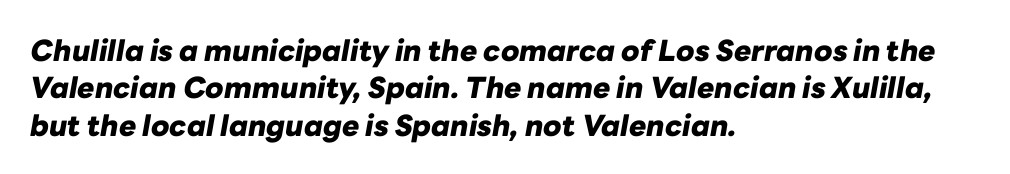
Q: Is the text bold? A: Yes.
Q: Is the text italic (slanted)? A: Yes, it leans right by about 10 degrees.
Q: Is the text underlined? A: No.
Q: How is the paragraph aligned? A: Left-aligned.
Q: Is the spacing between letters normal or unusually wide? A: Normal.
Q: Is the spacing between lines tight, normal or loose? A: Normal.
Q: Width (condensed, normal, or wide)? A: Normal.
Q: Stroke contrast? A: Low.
Q: x-height? A: Medium.
Q: Monospaced? A: No.
